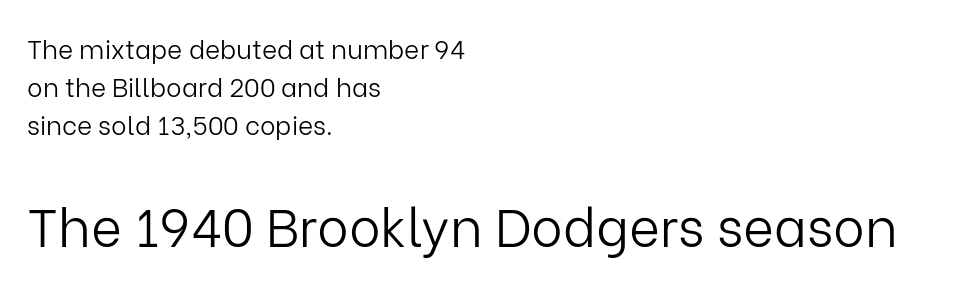
Q: Is the text bold? A: No.
Q: Is the text italic (slanted)? A: No, it is upright.
Q: Is the typeface a serif or a sans-serif typeface? A: Sans-serif.
Q: Is the text underlined? A: No.
Q: How is the paragraph aligned? A: Left-aligned.
Q: Is the spacing between letters normal or unusually wide? A: Normal.
Q: Is the spacing between lines tight, normal or loose? A: Normal.
Q: Which block of text is set in a larger size, the first (top) or the second (bottom)? A: The second (bottom) one.
Q: Width (condensed, normal, or wide)? A: Normal.
Q: Stroke contrast? A: Low.
Q: x-height? A: Medium.
Q: Monospaced? A: No.
